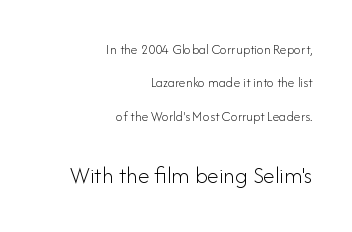
Typesetter's note — lower block bumped up in size, upper block left smaller. Regarding leading, the lines here are spaced well apart. It's the straight-up-and-down kind of type. The strip under each line holds only bare page.
